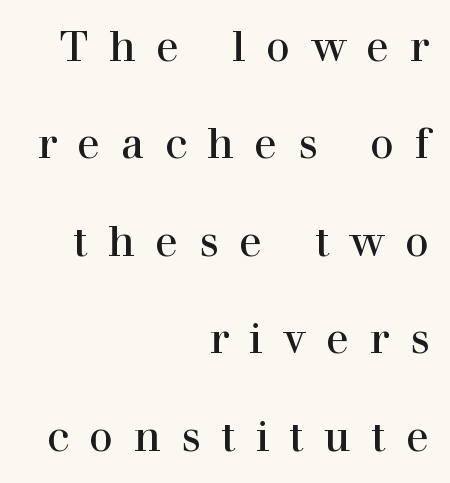
The image shows 42 px serif type, upright; set right-aligned, loose line spacing (2.32x), unusually wide letter spacing (+0.49 em), not underlined; a medium x-height.
